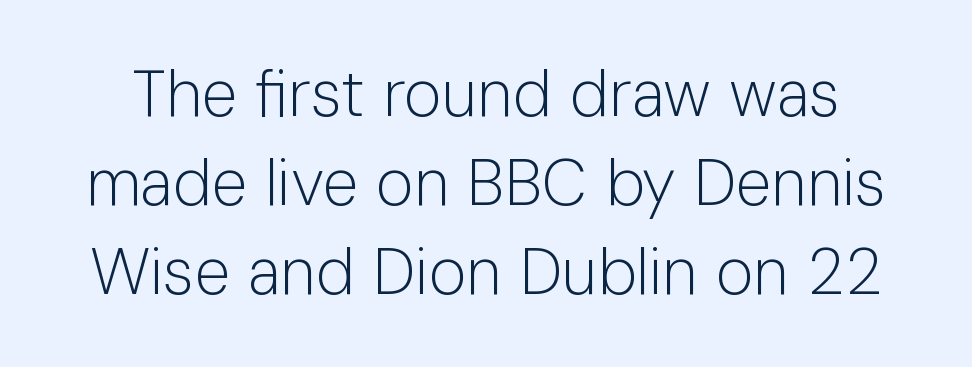
Nothing heavy about these letters — not bold at all. There is no visible air inserted between adjacent glyphs. The passage shown is typed in a proportional face where columns would drift. The specimen reads as upright at a glance. Stroke terminals: plain, sans-serif.
